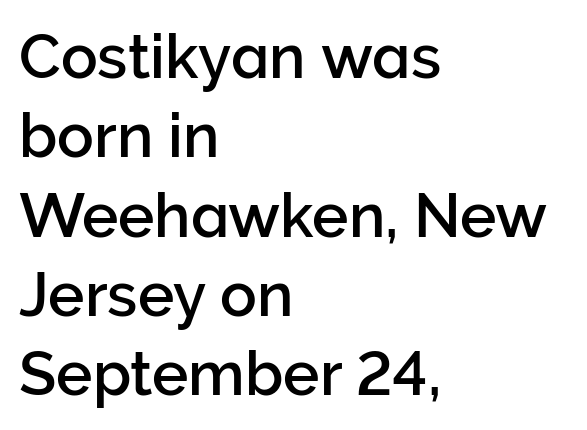
The image shows 61 px sans-serif type, upright; set left-aligned, normal line spacing (1.3x), normal letter spacing, not underlined; low stroke contrast and a medium x-height.
